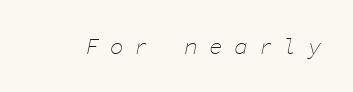
The image shows 23 px text type, italic (leaning right); set unusually wide letter spacing (+0.48 em), not underlined.
